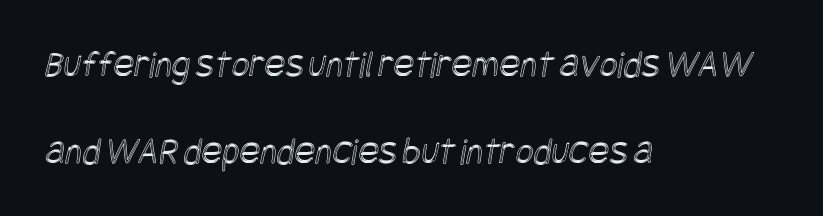
The image shows 39 px condensed type; set left-aligned, loose line spacing (2.24x), normal letter spacing, not underlined; a large x-height.
